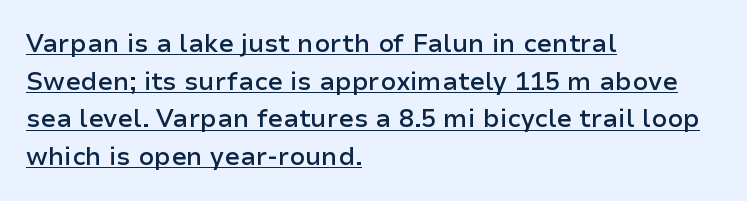
Q: Is the text bold? A: Semi-bold.
Q: Is the text italic (slanted)? A: No, it is upright.
Q: Is the text underlined? A: Yes.
Q: How is the paragraph aligned? A: Left-aligned.
Q: Is the spacing between letters normal or unusually wide? A: Normal.
Q: Is the spacing between lines tight, normal or loose? A: Normal.
